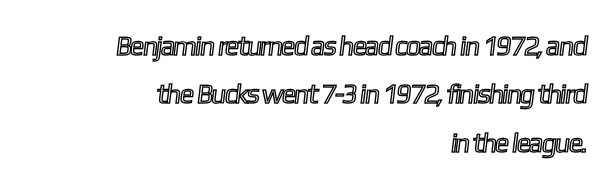
The image shows 27 px text type; set right-aligned, line spacing 1.79x, normal letter spacing, not underlined.
